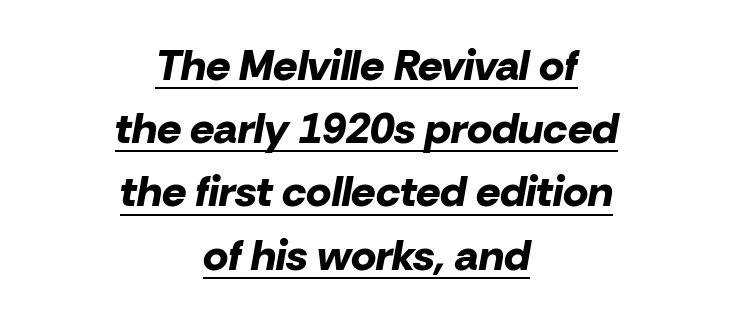
Q: Is the text bold? A: Yes.
Q: Is the text italic (slanted)? A: Yes, it leans right by about 10 degrees.
Q: Is the text underlined? A: Yes.
Q: How is the paragraph aligned? A: Centered.
Q: Is the spacing between letters normal or unusually wide? A: Normal.
Q: Is the spacing between lines tight, normal or loose? A: Normal.
Q: Width (condensed, normal, or wide)? A: Normal.
Q: Stroke contrast? A: Low.
Q: x-height? A: Medium.
Q: Monospaced? A: No.
